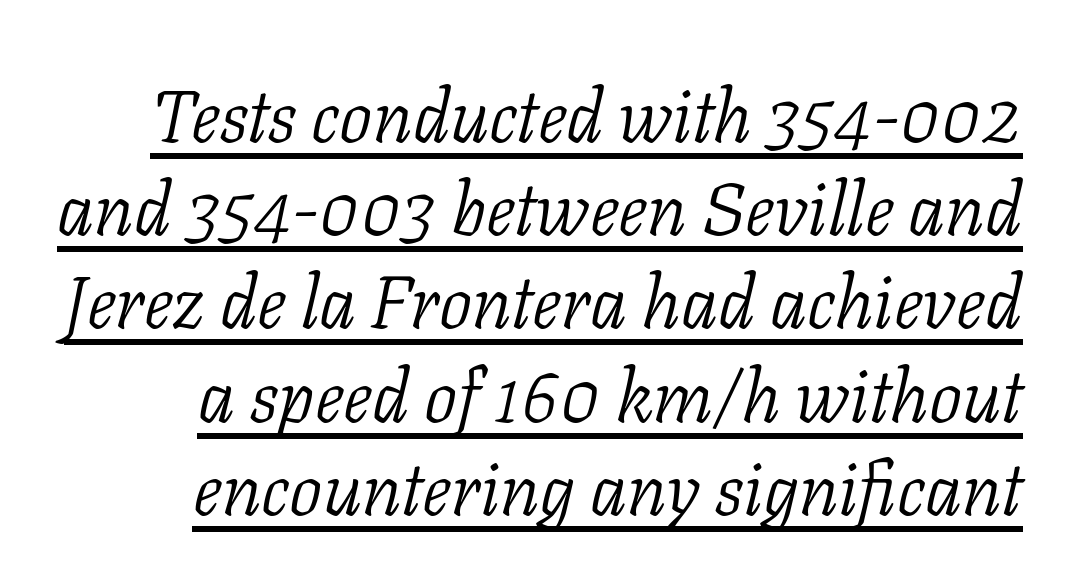
{"serif": "yes", "italic": "yes", "lean": "right", "slant_degrees": 11, "bold": "no", "weight": "light", "width": "normal", "stroke_contrast": "low", "x_height": "medium", "monospaced": "no", "underline": "yes", "line_spacing": "normal", "line_spacing_ratio": 1.26, "letter_spacing": "normal", "letter_spacing_em": 0.0, "glyph_px": 74}
